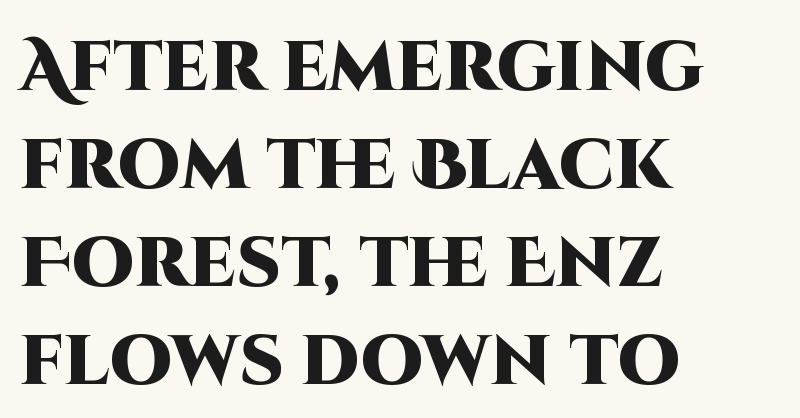
If you drew a line through each stem, it would be perfectly vertical. This rendering employs a face without finishing strokes, i.e., a sans-serif. Line starts are locked; line ends wander. Does the leading feel generous? No, just average. The letters sit at their default tracking, neither squeezed nor spread.
